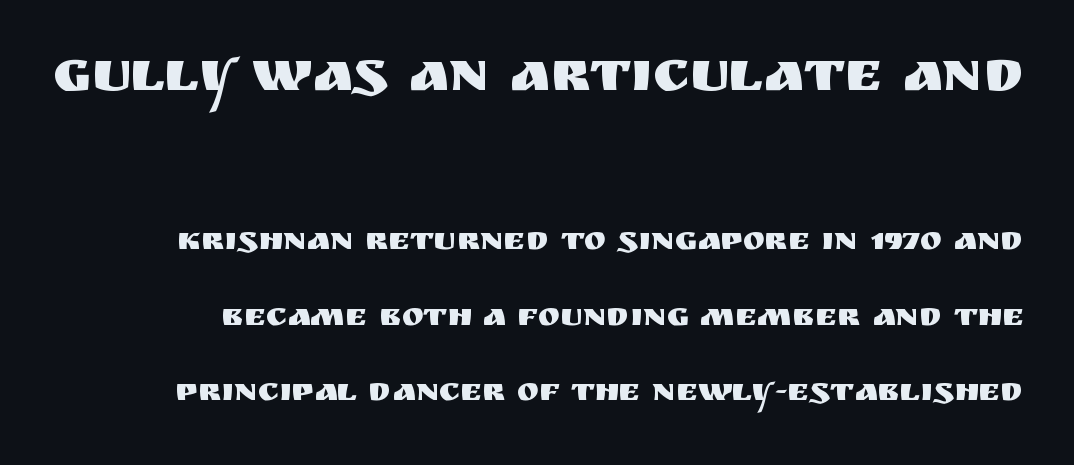
Here the designer chose a conventional face with non-uniform glyph widths. Caption: standard tracking, unaltered. A clean baseline with only descenders dipping below it. Reading down the column, the eye jumps a long way to each next line.
